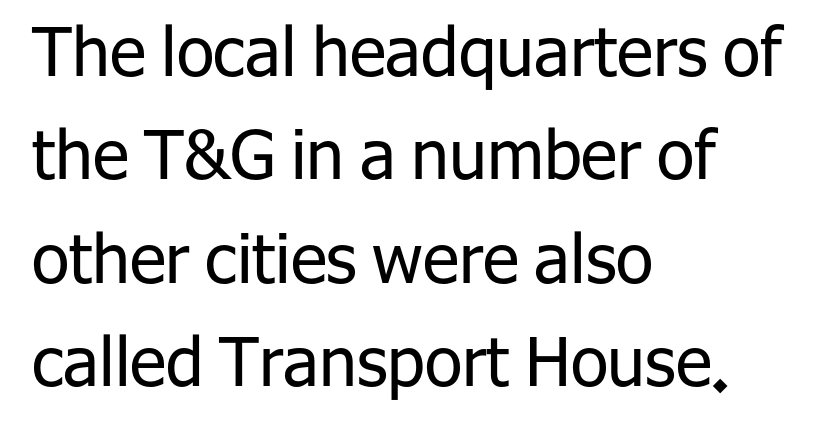
The image shows 68 px regular-weight sans-serif type, upright; set left-aligned, normal line spacing (1.52x), normal letter spacing, not underlined; low stroke contrast and a medium x-height.
